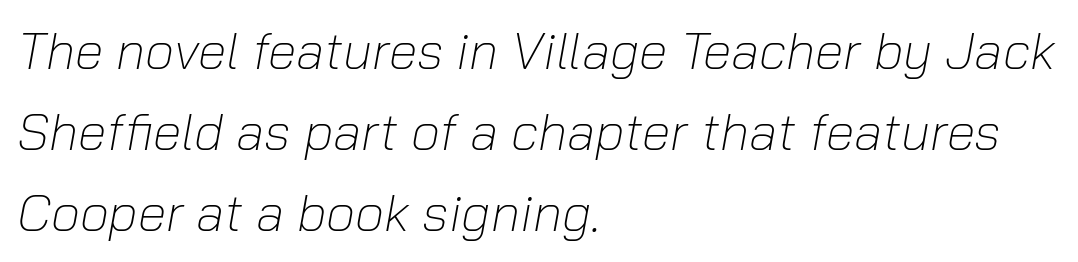
The image shows 52 px light type, italic (leaning right); set left-aligned, normal line spacing (1.56x), normal letter spacing, not underlined; low stroke contrast and a medium x-height.
